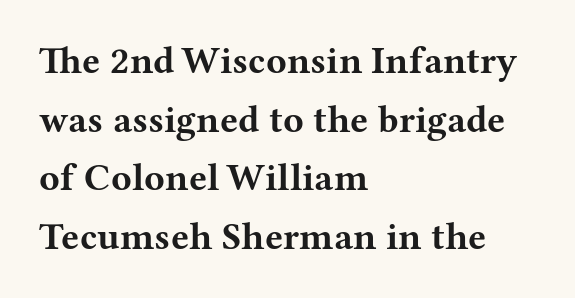
The image shows 38 px bold, wide serif type, upright; set left-aligned, normal line spacing (1.54x), normal letter spacing, not underlined; medium stroke contrast and a medium x-height.
